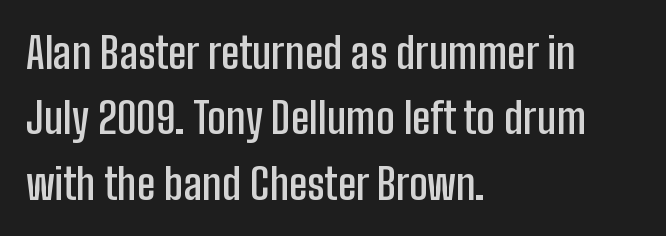
The image shows 43 px semibold, condensed sans-serif type, upright; set left-aligned, normal line spacing (1.52x), normal letter spacing, not underlined; low stroke contrast and a medium x-height.
